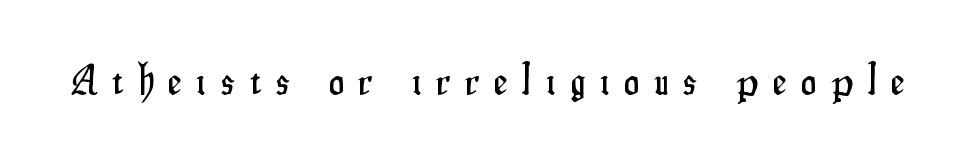
Q: Is the text italic (slanted)? A: No, it is upright.
Q: Is the typeface a serif or a sans-serif typeface? A: Sans-serif.
Q: Is the text underlined? A: No.
Q: Is the spacing between letters normal or unusually wide? A: Unusually wide.
Q: Width (condensed, normal, or wide)? A: Condensed.
Q: Stroke contrast? A: Low.
Q: x-height? A: Small.
Q: Monospaced? A: No.
